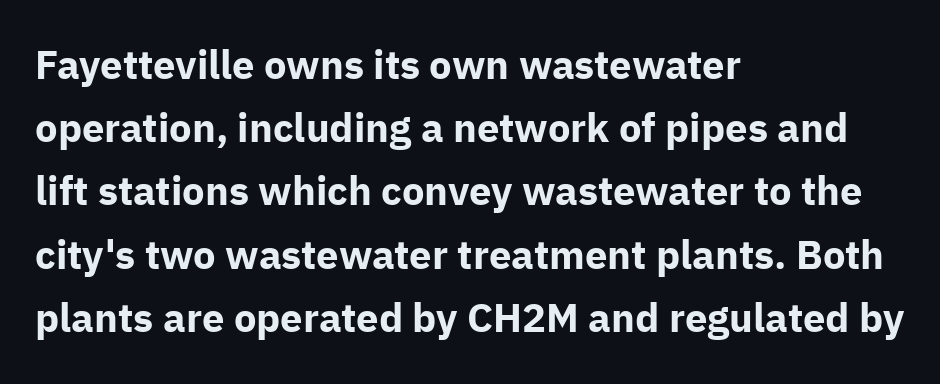
{"serif": "no", "italic": "no", "bold": "yes", "weight": "bold", "width": "normal", "stroke_contrast": "low", "x_height": "medium", "monospaced": "no", "underline": "no", "align": "left", "line_spacing": "normal", "line_spacing_ratio": 1.58, "letter_spacing": "normal", "letter_spacing_em": 0.0, "glyph_px": 40}
